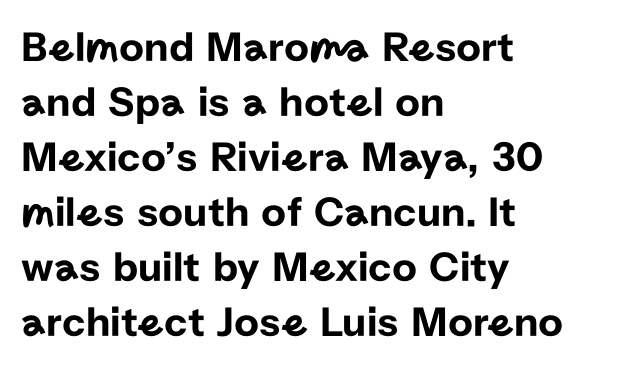
Posture: upright roman. Leftover space on each line is placed entirely after the last word. The rendering uses natural spacing where letterforms have individual widths. No extra tracking has been applied to these lines.
